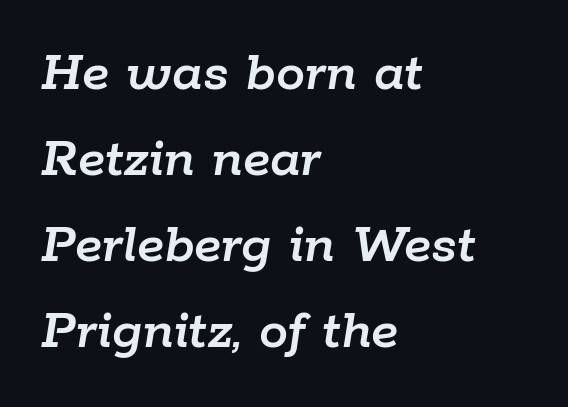
Q: Is the text italic (slanted)? A: Yes, it leans right by about 9 degrees.
Q: Is the text underlined? A: No.
Q: How is the paragraph aligned? A: Left-aligned.
Q: Is the spacing between letters normal or unusually wide? A: Normal.
Q: Is the spacing between lines tight, normal or loose? A: Normal.
Q: Width (condensed, normal, or wide)? A: Normal.
Q: Stroke contrast? A: Low.
Q: x-height? A: Medium.
Q: Monospaced? A: No.
